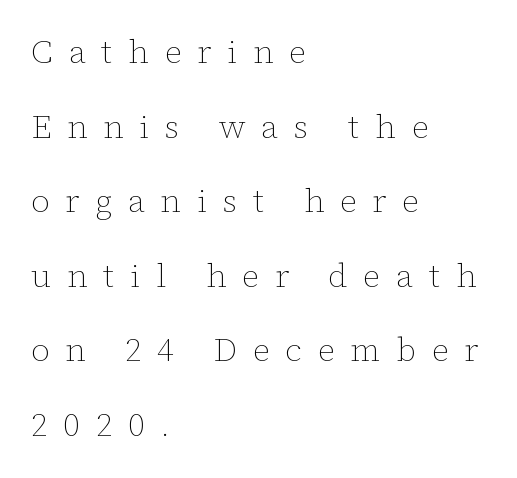
Q: Is the text bold? A: No.
Q: Is the text italic (slanted)? A: No, it is upright.
Q: Is the text underlined? A: No.
Q: How is the paragraph aligned? A: Left-aligned.
Q: Is the spacing between letters normal or unusually wide? A: Unusually wide.
Q: Is the spacing between lines tight, normal or loose? A: Loose.
Q: Width (condensed, normal, or wide)? A: Normal.
Q: Stroke contrast? A: Low.
Q: x-height? A: Medium.
Q: Monospaced? A: No.
